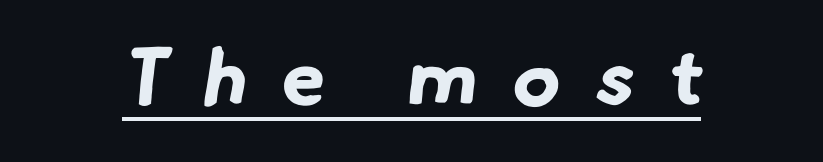
The image shows 79 px bold sans-serif type; set unusually wide letter spacing (+0.44 em), underlined; low stroke contrast and a small x-height.
